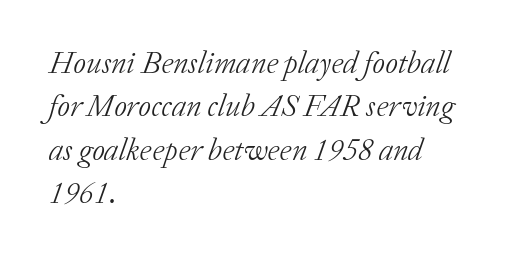
{"serif": "yes", "italic": "yes", "lean": "right", "slant_degrees": 20, "bold": "no", "weight": "light", "width": "normal", "stroke_contrast": "low", "x_height": "medium", "monospaced": "no", "underline": "no", "align": "left", "line_spacing": "normal", "line_spacing_ratio": 1.4, "letter_spacing": "normal", "letter_spacing_em": 0.0, "glyph_px": 31}
